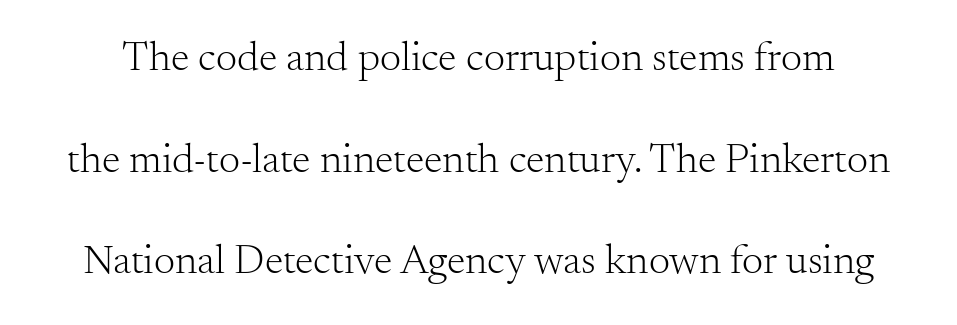
Stroke thickness stays within the range of a standard reading face or lighter. Each row of text sits above clean, open space. The specimen reads as upright at a glance. Serif or sans? Serif — the stroke terminals have little feet. Is this a fixed-width face? No — the glyphs have proportional, varying widths. Notice the wide empty band between every row — that's loose leading.
